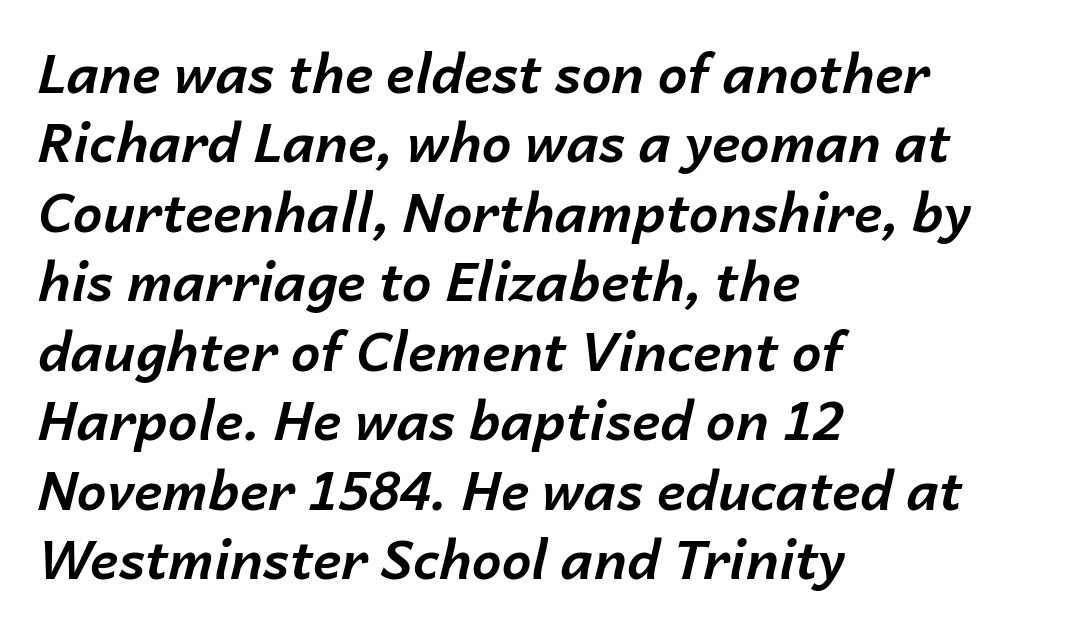
The image shows 53 px bold type, italic (leaning right); set left-aligned, normal line spacing (1.31x), normal letter spacing, not underlined; low stroke contrast and a medium x-height.
